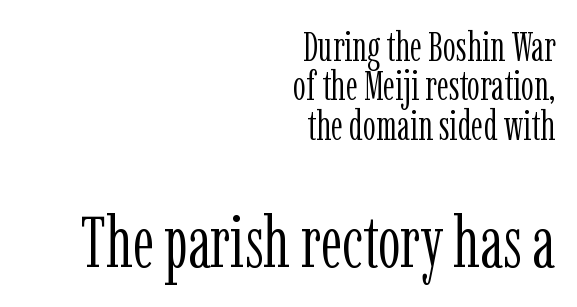
The image shows 72 px light, condensed serif type, upright; set right-aligned, tight line spacing (0.96x), normal letter spacing, not underlined; the second (bottom) block is 1.76x larger; low stroke contrast and a medium x-height.
